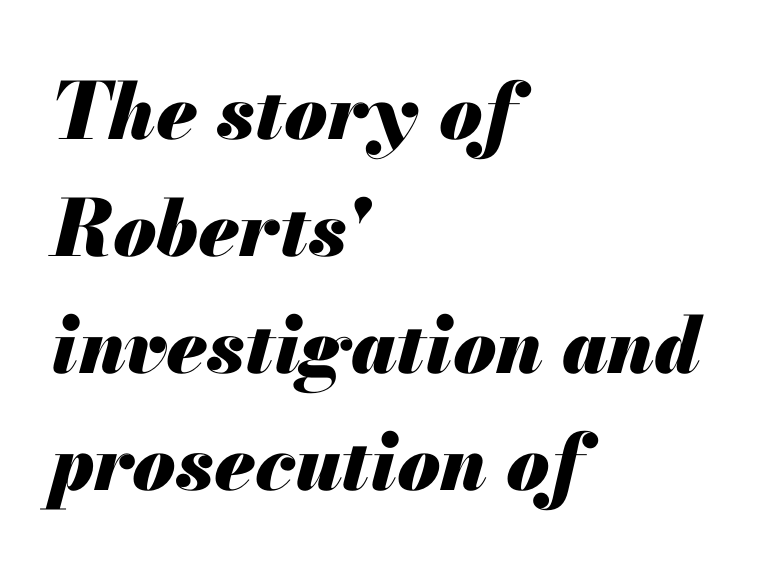
Q: Is the text bold? A: Yes.
Q: Is the text italic (slanted)? A: Yes, it leans right by about 13 degrees.
Q: Is the text underlined? A: No.
Q: How is the paragraph aligned? A: Left-aligned.
Q: Is the spacing between letters normal or unusually wide? A: Normal.
Q: Is the spacing between lines tight, normal or loose? A: Normal.
Q: Width (condensed, normal, or wide)? A: Normal.
Q: Stroke contrast? A: Medium.
Q: x-height? A: Small.
Q: Monospaced? A: No.
